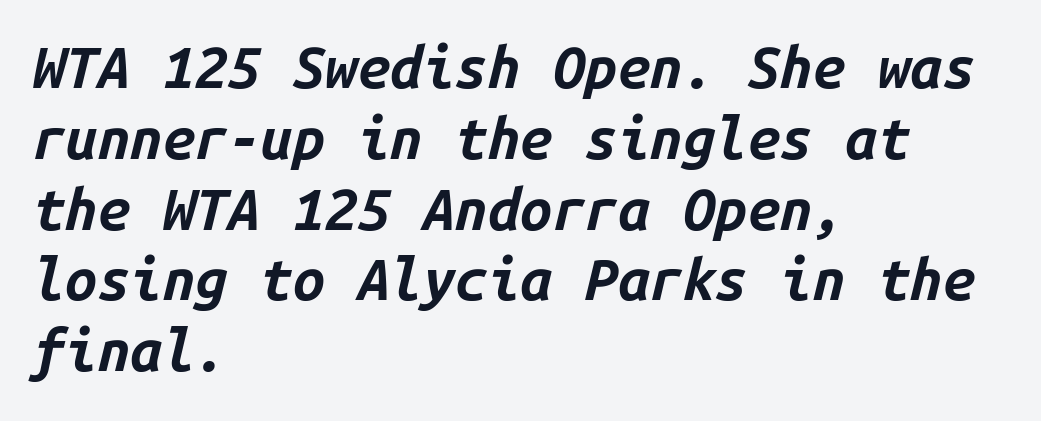
The image shows 58 px bold type, italic (leaning right), monospaced; set left-aligned, line spacing 1.22x, normal letter spacing, not underlined; low stroke contrast and a medium x-height.
